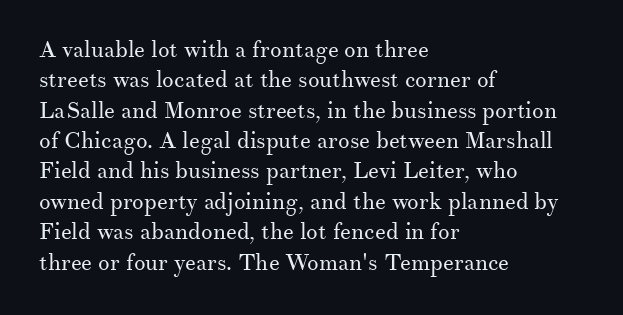
The image shows 23 px text type, upright; set left-aligned, normal line spacing (1.32x), normal letter spacing, not underlined.
